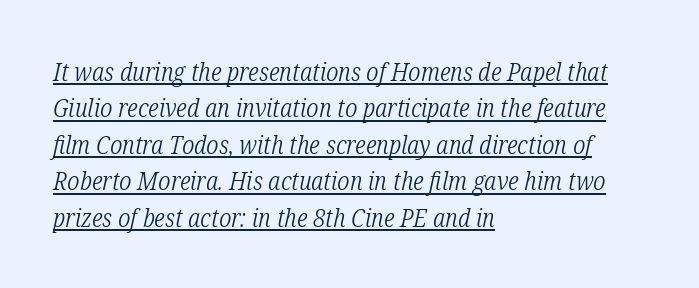
Q: Is the text bold? A: No.
Q: Is the text italic (slanted)? A: Yes, it leans right by about 12 degrees.
Q: Is the text underlined? A: Yes.
Q: How is the paragraph aligned? A: Left-aligned.
Q: Is the spacing between letters normal or unusually wide? A: Normal.
Q: Is the spacing between lines tight, normal or loose? A: Normal.
